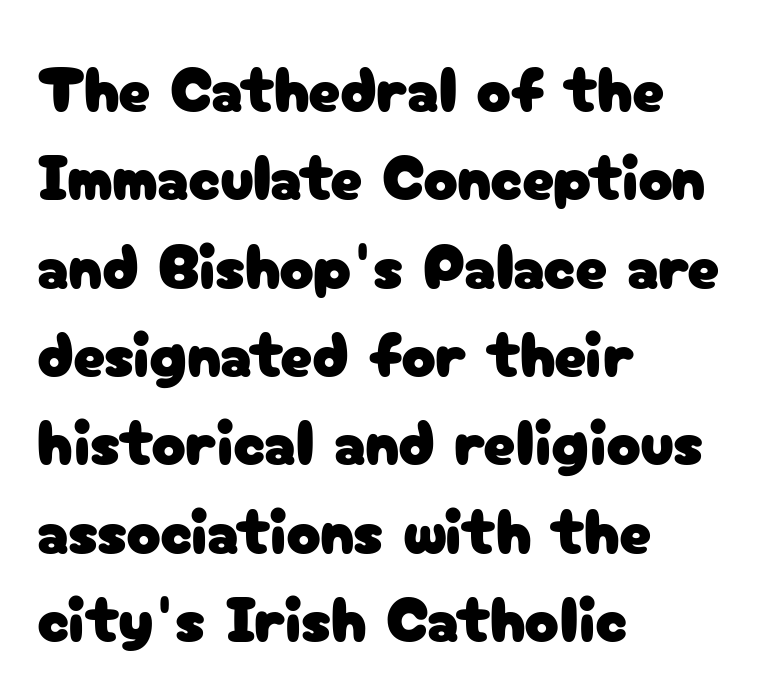
Q: Is the text italic (slanted)? A: No, it is upright.
Q: Is the typeface a serif or a sans-serif typeface? A: Sans-serif.
Q: Is the text underlined? A: No.
Q: How is the paragraph aligned? A: Left-aligned.
Q: Is the spacing between letters normal or unusually wide? A: Normal.
Q: Is the spacing between lines tight, normal or loose? A: Normal.
Q: Width (condensed, normal, or wide)? A: Normal.
Q: Stroke contrast? A: Low.
Q: x-height? A: Medium.
Q: Monospaced? A: No.
